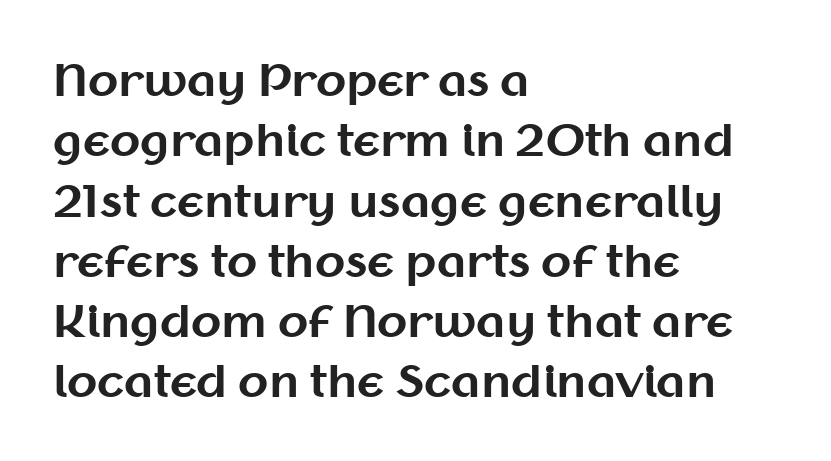
Q: Is the text bold? A: Yes.
Q: Is the text italic (slanted)? A: No, it is upright.
Q: Is the typeface a serif or a sans-serif typeface? A: Sans-serif.
Q: Is the text underlined? A: No.
Q: How is the paragraph aligned? A: Left-aligned.
Q: Is the spacing between letters normal or unusually wide? A: Normal.
Q: Is the spacing between lines tight, normal or loose? A: Normal.
Q: Width (condensed, normal, or wide)? A: Normal.
Q: Stroke contrast? A: Medium.
Q: x-height? A: Medium.
Q: Monospaced? A: No.
